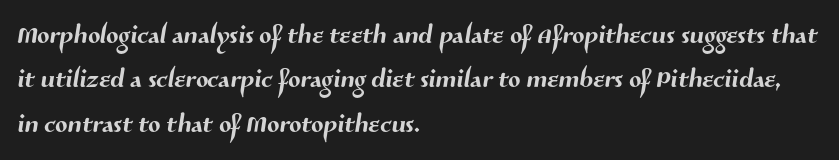
Inter-character spacing is left at the font's built-in metrics. The gap between lines stays unmarked. Alignment: flush left. Do the characters align in a grid? No, the font is proportional.
